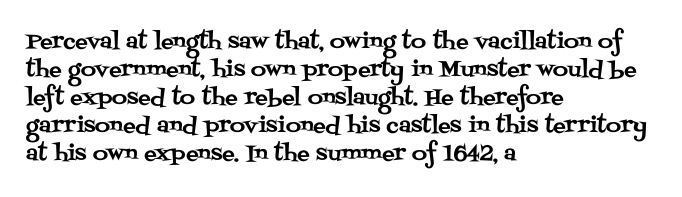
Q: Is the text italic (slanted)? A: No, it is upright.
Q: Is the text underlined? A: No.
Q: How is the paragraph aligned? A: Left-aligned.
Q: Is the spacing between letters normal or unusually wide? A: Normal.
Q: Is the spacing between lines tight, normal or loose? A: Normal.
